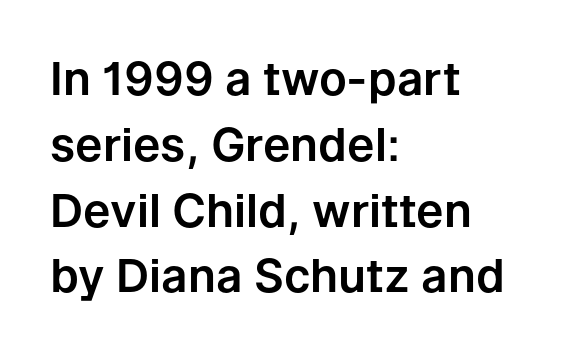
The block of text has a typical density, with ordinary space between rows. No italicization has been applied; the sample stays upright. The passage shown is typeset with a sans-serif family. Line beginnings align vertically; line endings do not. Students, note that the glyphs here touch the page at normal intervals. The space beneath each line is pristine and unruled.
